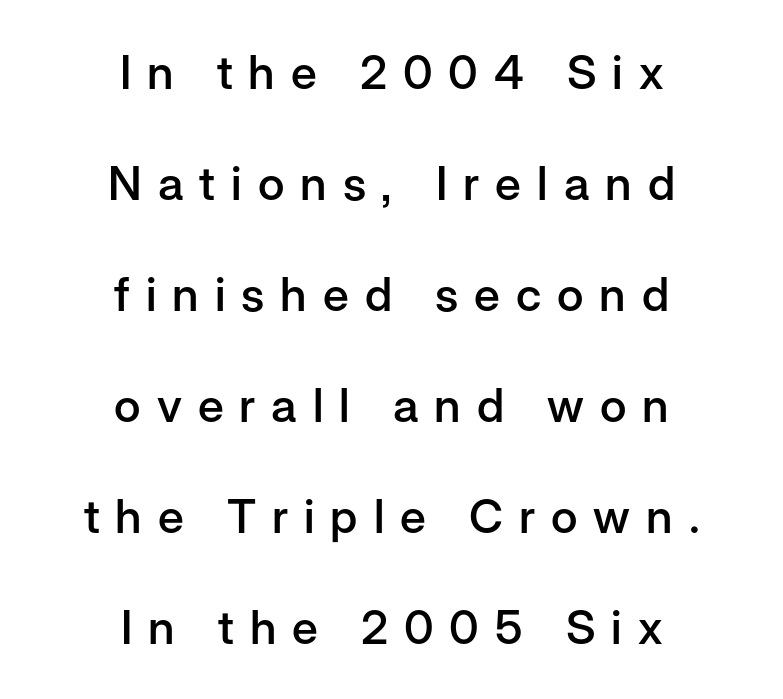
{"serif": "no", "italic": "no", "bold": "semi", "weight": "semibold", "width": "normal", "stroke_contrast": "low", "x_height": "medium", "monospaced": "no", "underline": "no", "align": "center", "line_spacing": "loose", "line_spacing_ratio": 2.36, "letter_spacing": "wide", "letter_spacing_em": 0.34, "glyph_px": 47}
